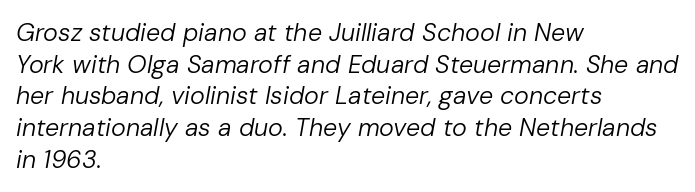
The image shows 25 px text type, italic (leaning right); set left-aligned, normal line spacing (1.27x), normal letter spacing, not underlined.
